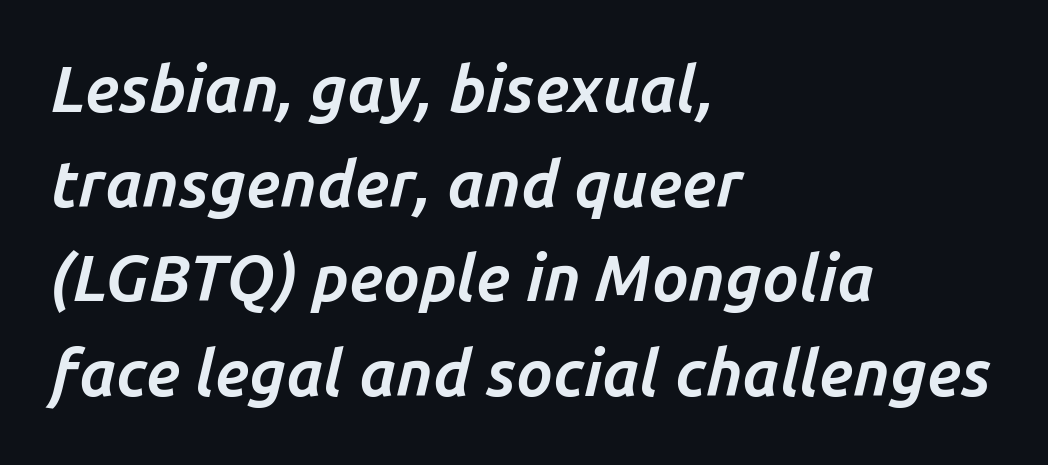
{"italic": "yes", "lean": "right", "slant_degrees": 14, "bold": "yes", "weight": "bold", "width": "normal", "stroke_contrast": "low", "x_height": "medium", "monospaced": "no", "underline": "no", "align": "left", "line_spacing": "normal", "line_spacing_ratio": 1.48, "letter_spacing": "normal", "letter_spacing_em": 0.0, "glyph_px": 64}
